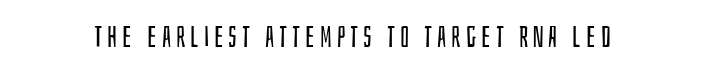
Q: Is the text bold? A: No.
Q: Is the text italic (slanted)? A: No, it is upright.
Q: Is the typeface a serif or a sans-serif typeface? A: Sans-serif.
Q: Is the text underlined? A: No.
Q: Width (condensed, normal, or wide)? A: Condensed.
Q: Stroke contrast? A: Low.
Q: x-height? A: Large.
Q: Monospaced? A: No.
